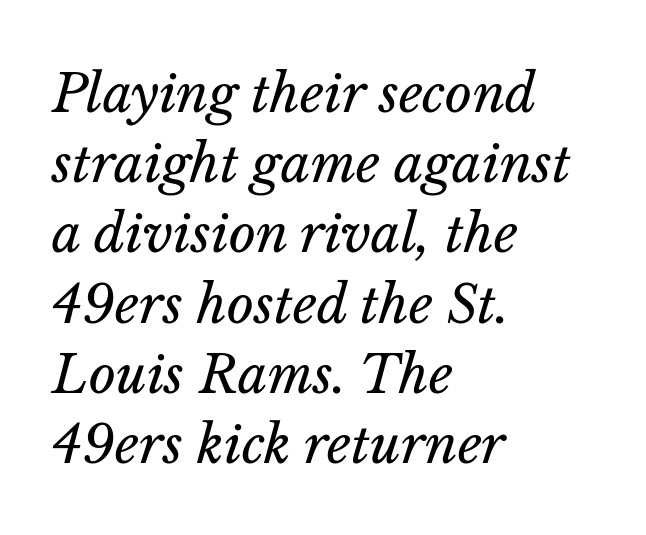
The image shows 52 px regular-weight type, italic (leaning right); set left-aligned, normal line spacing (1.35x), normal letter spacing, not underlined; low stroke contrast and a medium x-height.
